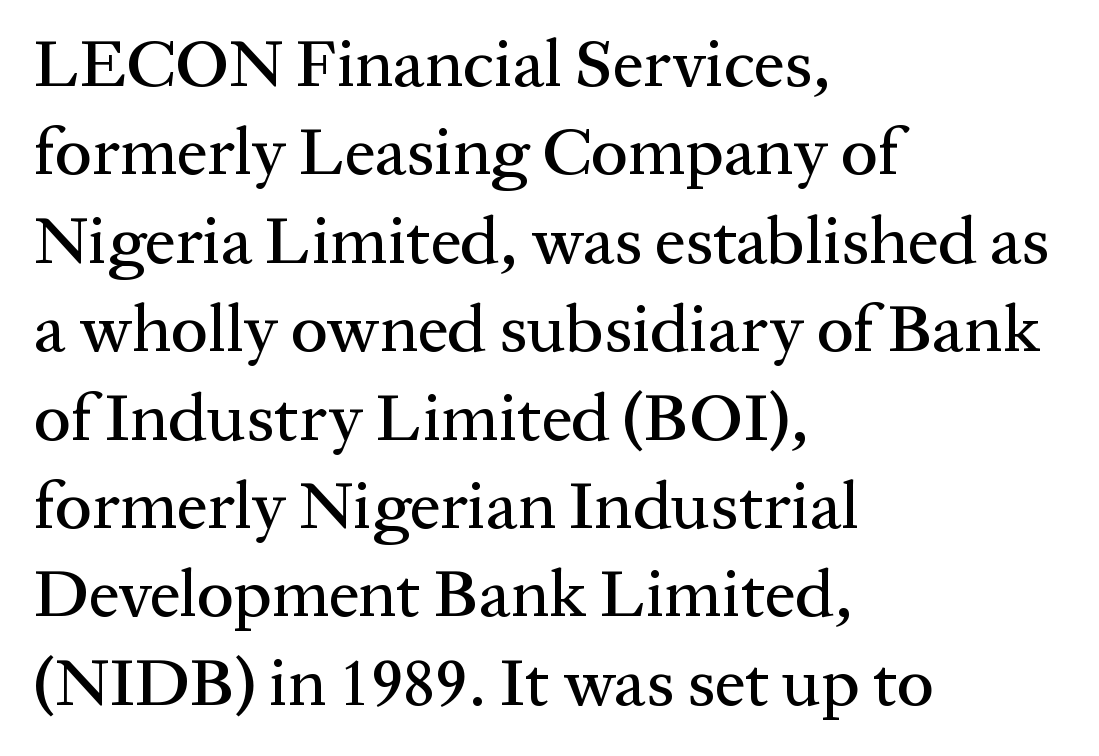
The face used here is rendered with its standard letterfit. Here the designer chose a conventional face with non-uniform glyph widths. Regarding serifs, this sample has them. The area under the type is left untouched. The paragraph shown leans on its left margin.
